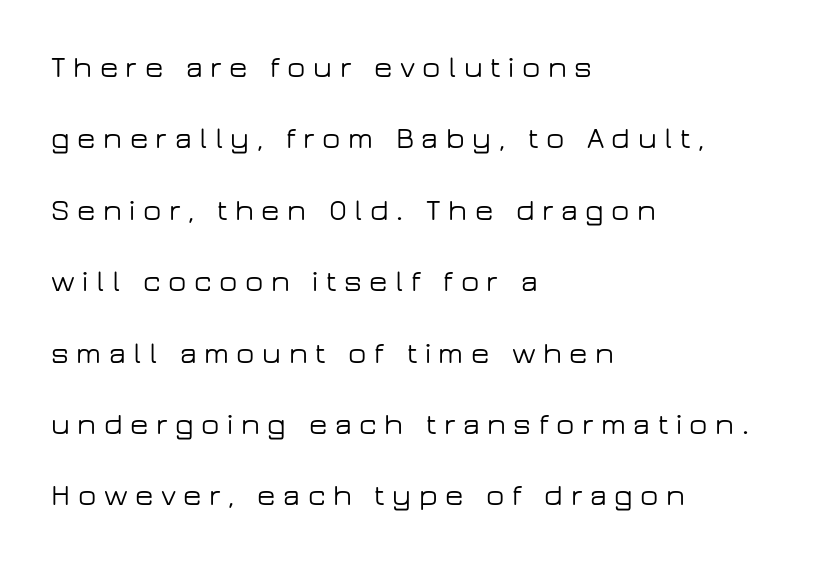
A great deal of white space separates one row of letters from the next. Characters remain perfectly vertical along every line. One-word summary of the alignment: left. The zone under the glyphs is completely vacant. The typeface chosen for these lines omits serifs. Spacing between characters has been opened up far beyond the box default.
